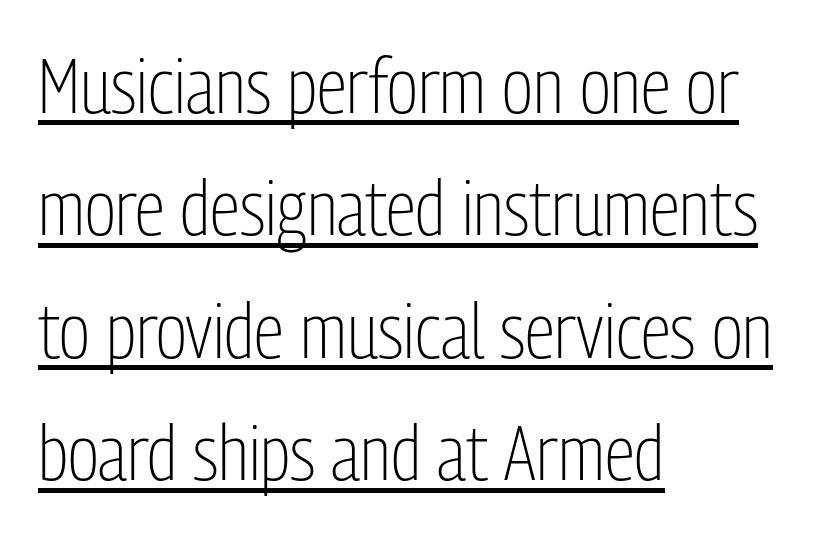
The letters advance in unequal steps, a hallmark of proportional type. Is there much room between lines? A standard amount, neither cramped nor airy. This rendering leaves character spacing at its baseline value. A quiet, ordinary-to-light weight characterises the typeface.
